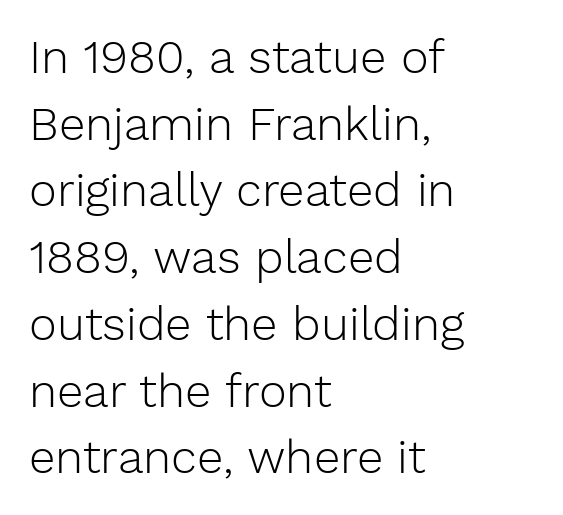
Q: Is the text bold? A: No.
Q: Is the text italic (slanted)? A: No, it is upright.
Q: Is the typeface a serif or a sans-serif typeface? A: Sans-serif.
Q: Is the text underlined? A: No.
Q: How is the paragraph aligned? A: Left-aligned.
Q: Is the spacing between letters normal or unusually wide? A: Normal.
Q: Is the spacing between lines tight, normal or loose? A: Normal.
Q: Width (condensed, normal, or wide)? A: Normal.
Q: Stroke contrast? A: Low.
Q: x-height? A: Medium.
Q: Monospaced? A: No.
